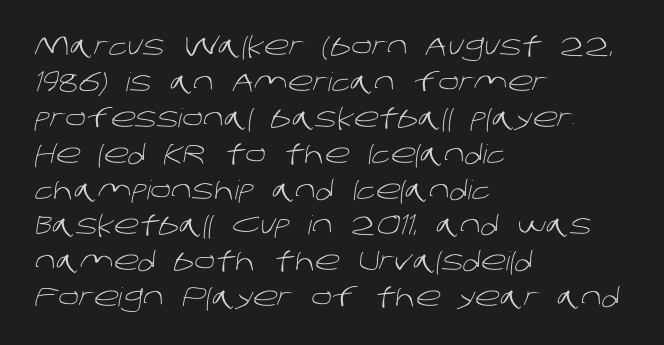
{"bold": "no", "underline": "no", "align": "left", "line_spacing": "normal", "line_spacing_ratio": 1.38, "letter_spacing": "normal", "letter_spacing_em": 0.0, "glyph_px": 26}
